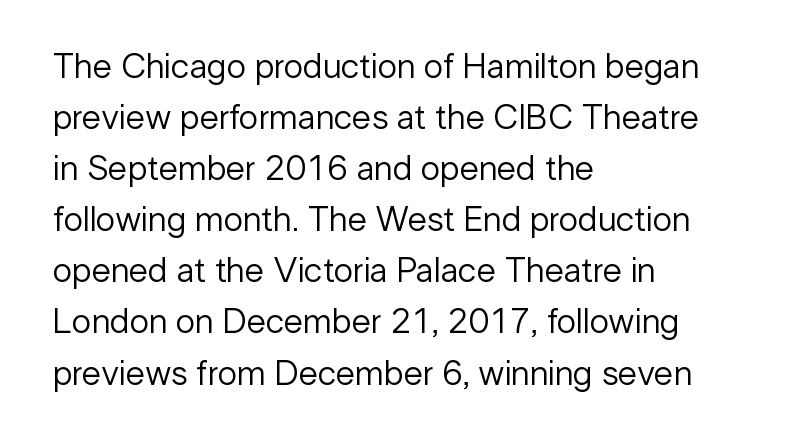
This sample has the flowing, uneven cadence of proportional lettering. Serif or sans? Sans — the stroke terminals are bare. Style check: upright. The area under the type is left untouched. Honestly, the letter spacing is just normal — you wouldn't notice it.
